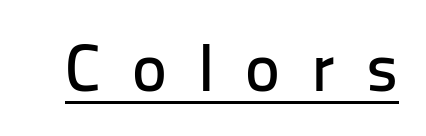
Q: Is the text italic (slanted)? A: No, it is upright.
Q: Is the typeface a serif or a sans-serif typeface? A: Sans-serif.
Q: Is the text underlined? A: Yes.
Q: Is the spacing between letters normal or unusually wide? A: Unusually wide.
Q: Width (condensed, normal, or wide)? A: Normal.
Q: Stroke contrast? A: Low.
Q: x-height? A: Medium.
Q: Monospaced? A: No.
